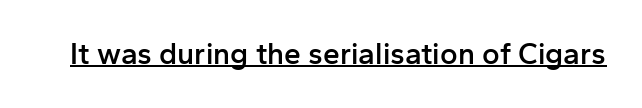
The image shows 30 px semibold sans-serif type, upright; set normal letter spacing, underlined; low stroke contrast and a medium x-height.
